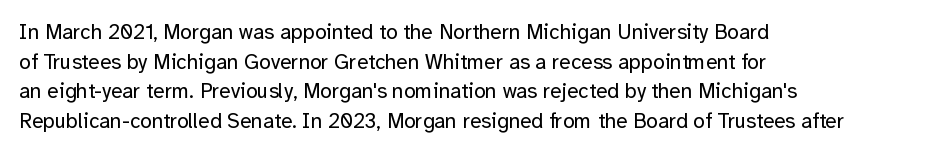
Q: Is the text bold? A: No.
Q: Is the text italic (slanted)? A: No, it is upright.
Q: Is the text underlined? A: No.
Q: How is the paragraph aligned? A: Left-aligned.
Q: Is the spacing between letters normal or unusually wide? A: Normal.
Q: Is the spacing between lines tight, normal or loose? A: Normal.
